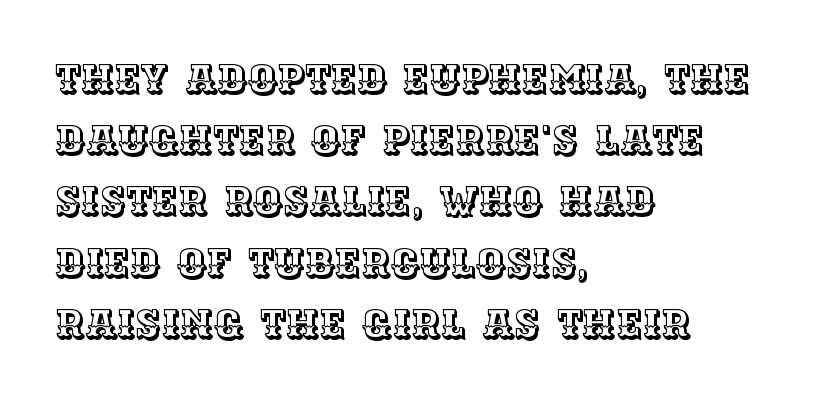
Italic? Not at all — the glyphs are vertical. Spacing verdict: proportional, widths tailored to each character. This rendering leaves character spacing at its baseline value. The specimen omits any rule beneath the text block's lines. Typeset ragged right — the left edge is the straight one.
